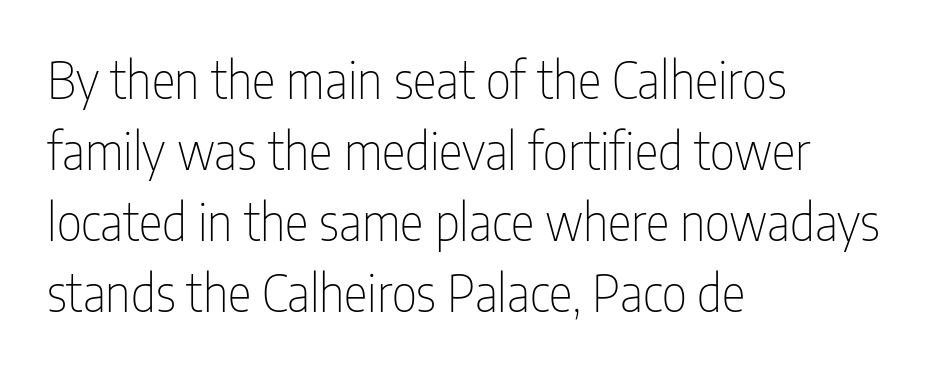
{"serif": "no", "italic": "no", "bold": "no", "weight": "thin", "width": "condensed", "stroke_contrast": "low", "x_height": "medium", "monospaced": "no", "underline": "no", "align": "left", "line_spacing": "normal", "line_spacing_ratio": 1.42, "letter_spacing": "normal", "letter_spacing_em": 0.0, "glyph_px": 50}
